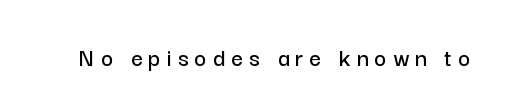
These lines have a slow, spaced-out rhythm from letter to letter. The strip under each line holds only bare page. The letters stand upright; this is a roman face.
